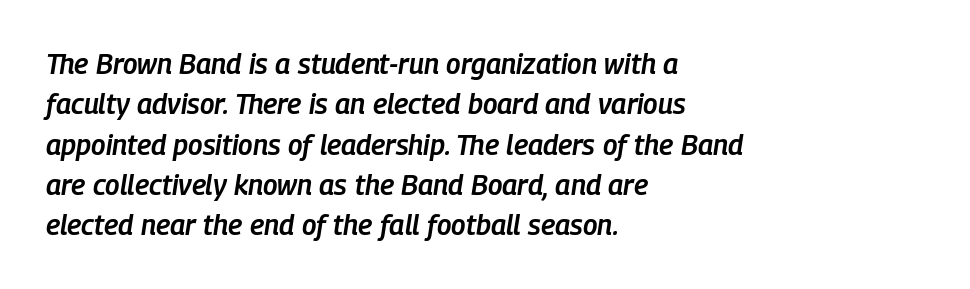
Horizontal bands of white between lines are of average thickness. The passage shown is not underscored anywhere. If you drew a line through each stem, it would be angled. The typesetter chose a ragged-right arrangement here. Tracking here is standard; glyphs follow each other at the usual distance.
